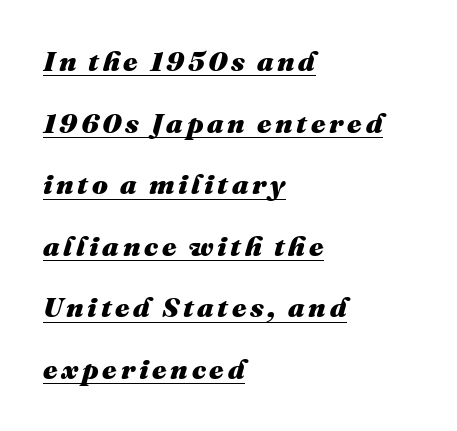
Q: Is the text bold? A: Yes.
Q: Is the text italic (slanted)? A: Yes, it leans right by about 16 degrees.
Q: Is the text underlined? A: Yes.
Q: How is the paragraph aligned? A: Left-aligned.
Q: Is the spacing between lines tight, normal or loose? A: Loose.
Q: Width (condensed, normal, or wide)? A: Normal.
Q: Stroke contrast? A: Medium.
Q: x-height? A: Medium.
Q: Monospaced? A: No.
